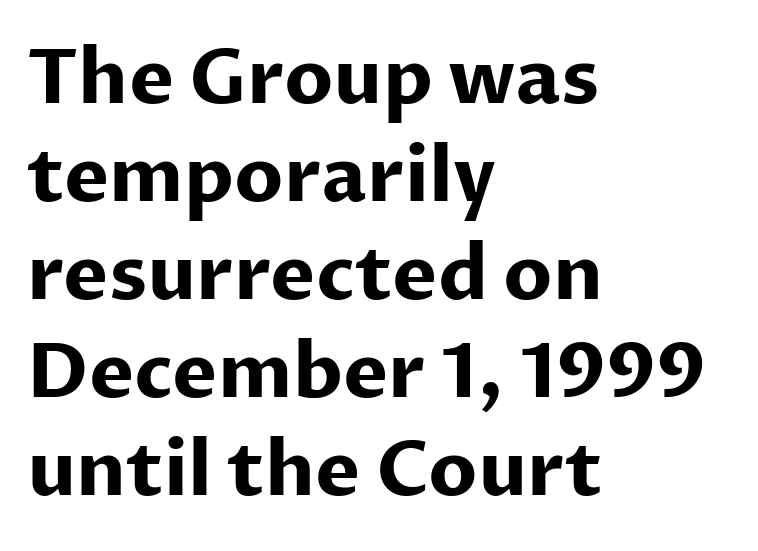
{"serif": "no", "italic": "no", "bold": "yes", "weight": "bold", "width": "normal", "stroke_contrast": "low", "x_height": "medium", "monospaced": "no", "underline": "no", "align": "left", "line_spacing": "normal", "line_spacing_ratio": 1.29, "letter_spacing": "normal", "letter_spacing_em": 0.0, "glyph_px": 76}
